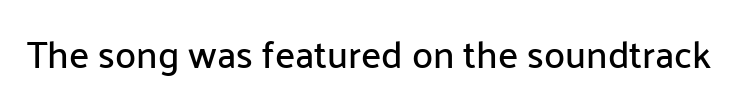
Q: Is the text italic (slanted)? A: No, it is upright.
Q: Is the typeface a serif or a sans-serif typeface? A: Sans-serif.
Q: Is the text underlined? A: No.
Q: Is the spacing between letters normal or unusually wide? A: Normal.
Q: Width (condensed, normal, or wide)? A: Normal.
Q: Stroke contrast? A: Low.
Q: x-height? A: Medium.
Q: Monospaced? A: No.
